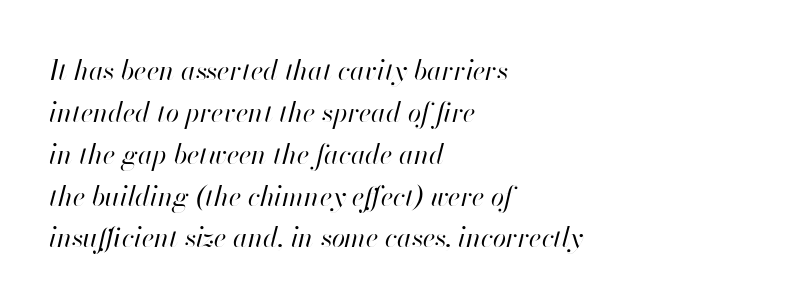
The image shows 27 px text type, italic (leaning right); set left-aligned, normal line spacing (1.55x), normal letter spacing, not underlined.
